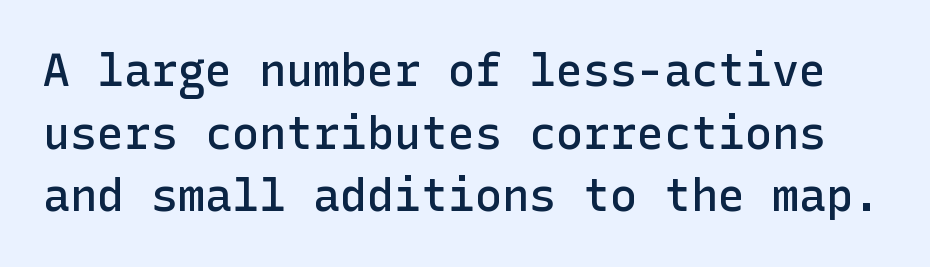
Regular leading. Is the letter spacing exaggerated? No — it looks like the ordinary default. Posture: vertical. Serif or sans? Sans — the stroke terminals are bare. Weight: semibold (demi).
